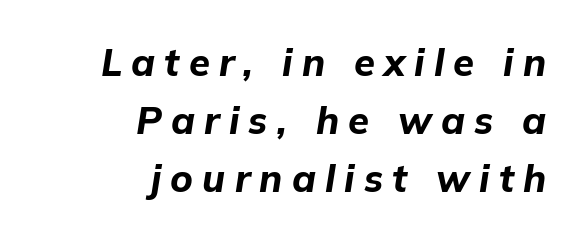
Q: Is the text bold? A: Yes.
Q: Is the text italic (slanted)? A: Yes, it leans right by about 9 degrees.
Q: Is the text underlined? A: No.
Q: How is the paragraph aligned? A: Right-aligned.
Q: Is the spacing between letters normal or unusually wide? A: Unusually wide.
Q: Is the spacing between lines tight, normal or loose? A: Normal.
Q: Width (condensed, normal, or wide)? A: Normal.
Q: Stroke contrast? A: Low.
Q: x-height? A: Medium.
Q: Monospaced? A: No.
